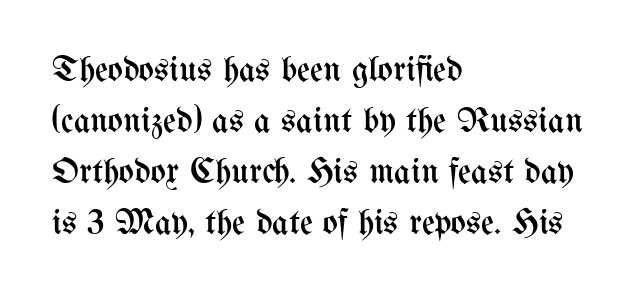
{"italic": "no", "bold": "no", "weight": "regular", "width": "condensed", "stroke_contrast": "medium", "x_height": "medium", "monospaced": "no", "underline": "no", "align": "left", "line_spacing": "normal", "line_spacing_ratio": 1.42, "letter_spacing": "normal", "letter_spacing_em": 0.0, "glyph_px": 36}
